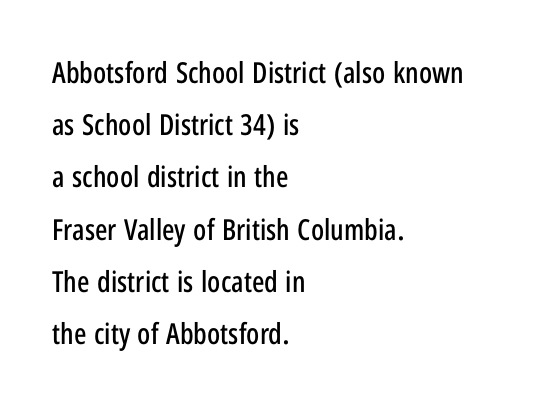
If you drew a line through each stem, it would be perfectly vertical. The zone under the glyphs is completely vacant. Each line starts at the same left margin while the right side varies. Think of a printed novel: that variable character pitch is what you see here. Typographically, this falls in the sans-serif category.
